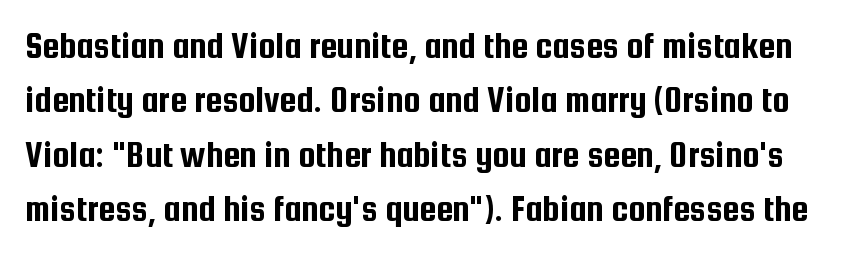
The image shows 38 px condensed sans-serif type, upright; set normal line spacing (1.43x), normal letter spacing, not underlined; low stroke contrast and a medium x-height.
